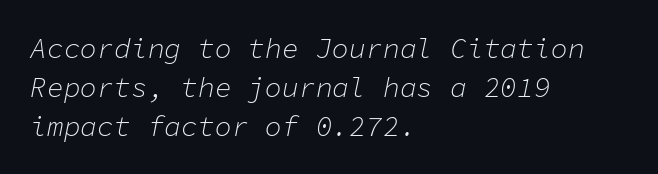
What's the leading like? Ordinary, nothing unusual. The zone under the glyphs is completely vacant. No chunkiness to these letters — they're not bold. The ragged edge is on the right, which tells us the setting is flush left. Observe the lean: these are italic letterforms. You could count columns in this text — the font is strictly monospaced.
